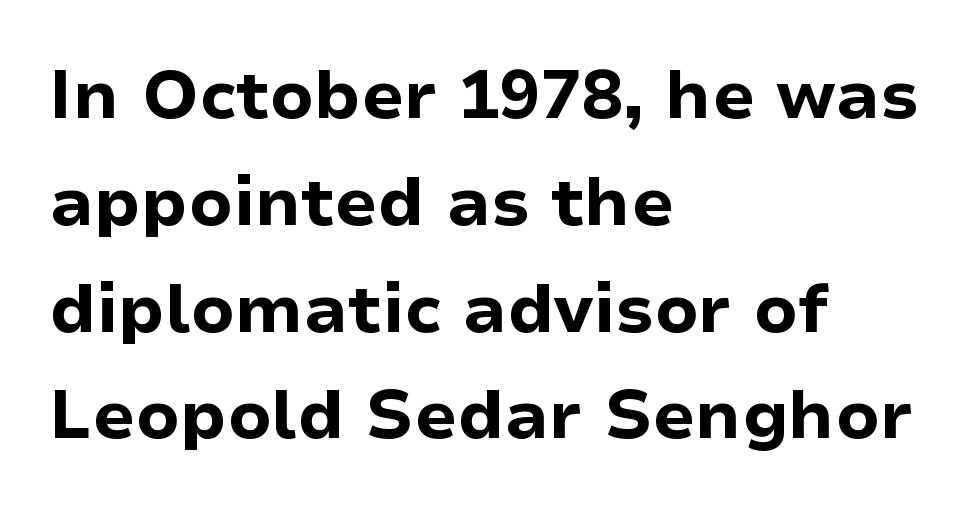
The image shows 68 px bold sans-serif type, upright; set left-aligned, normal line spacing (1.57x), normal letter spacing, not underlined; low stroke contrast and a medium x-height.
